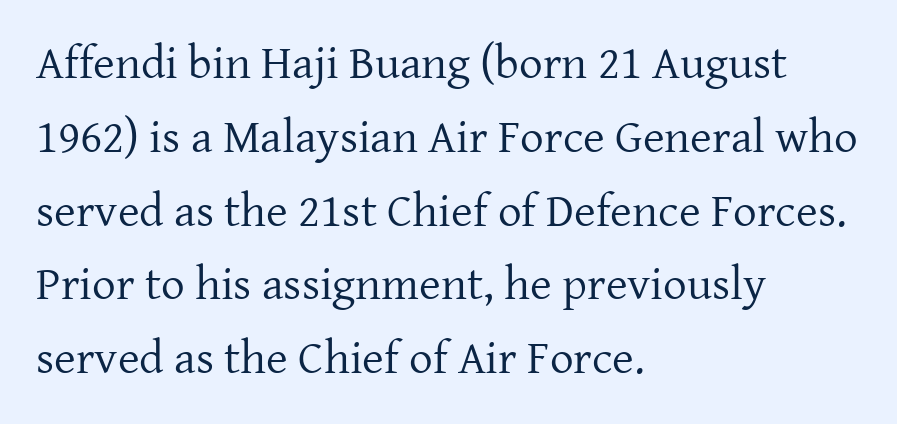
Q: Is the text bold? A: No.
Q: Is the text italic (slanted)? A: No, it is upright.
Q: Is the typeface a serif or a sans-serif typeface? A: Serif.
Q: Is the text underlined? A: No.
Q: How is the paragraph aligned? A: Left-aligned.
Q: Is the spacing between letters normal or unusually wide? A: Normal.
Q: Is the spacing between lines tight, normal or loose? A: Normal.
Q: Width (condensed, normal, or wide)? A: Normal.
Q: Stroke contrast? A: Low.
Q: x-height? A: Medium.
Q: Monospaced? A: No.
